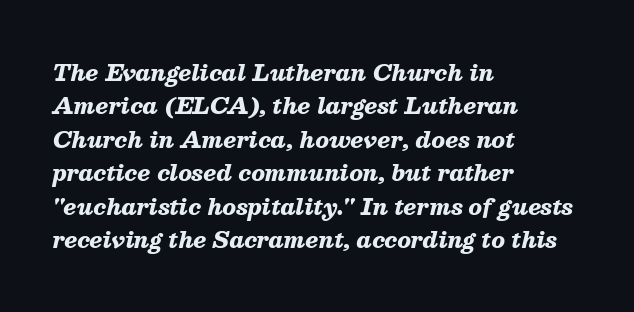
The image shows 22 px bold type, italic (leaning right); set left-aligned, normal line spacing (1.52x), normal letter spacing, not underlined.
